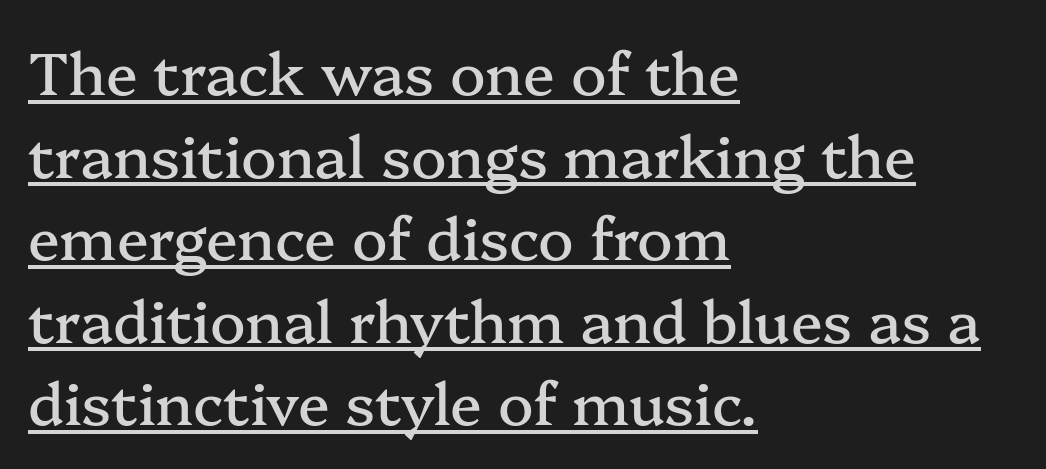
What's the leading like? Ordinary, nothing unusual. Think of a printed novel: that variable character pitch is what you see here. Standard letterfit; no display-style spreading of the glyphs. Alignment: flush left. Check where the strokes stop: tiny serifs finish them off.
